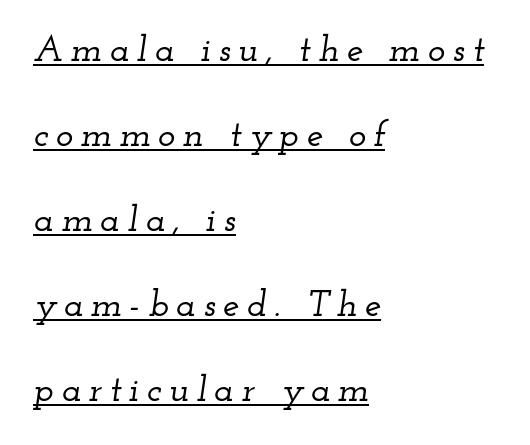
Letter spacing: wide. A serif font was chosen for this passage. In designer terms, the underline attribute is active on this setting. In terms of posture, this sample is oblique.
